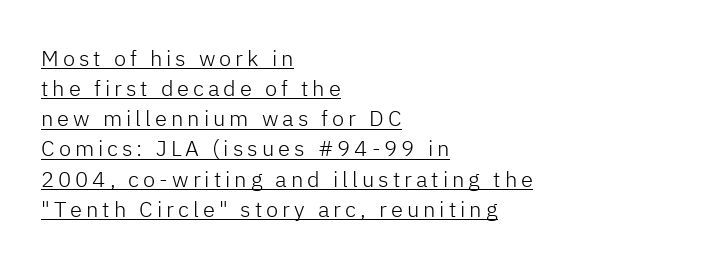
Q: Is the text bold? A: No.
Q: Is the text italic (slanted)? A: No, it is upright.
Q: Is the text underlined? A: Yes.
Q: How is the paragraph aligned? A: Left-aligned.
Q: Is the spacing between lines tight, normal or loose? A: Normal.
